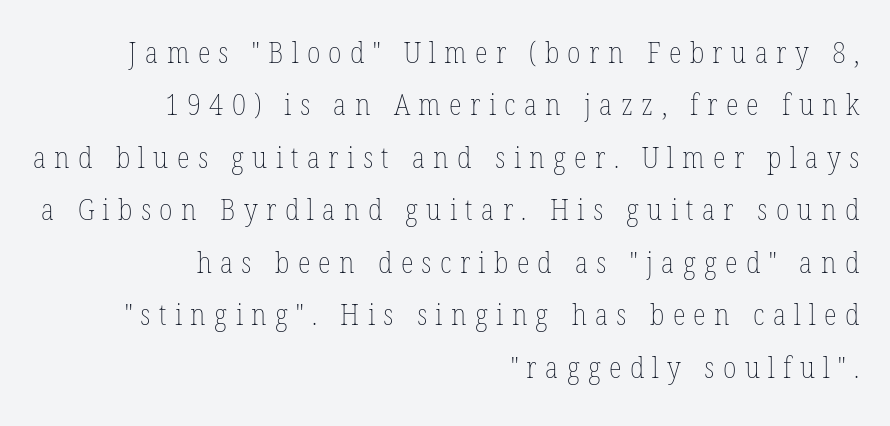
{"italic": "no", "bold": "no", "weight": "thin", "width": "condensed", "stroke_contrast": "low", "x_height": "medium", "monospaced": "no", "underline": "no", "align": "right", "line_spacing_ratio": 1.75, "letter_spacing": "wide", "letter_spacing_em": 0.28, "glyph_px": 30}
